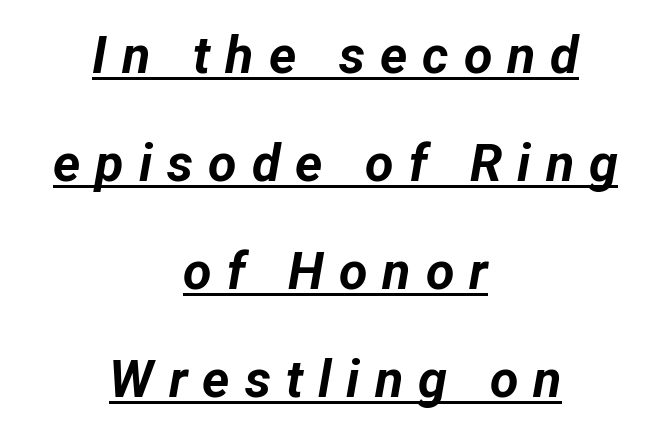
The image shows 52 px bold type, italic (leaning right); set centered, loose line spacing (2.08x), unusually wide letter spacing (+0.29 em), underlined; low stroke contrast and a medium x-height.
